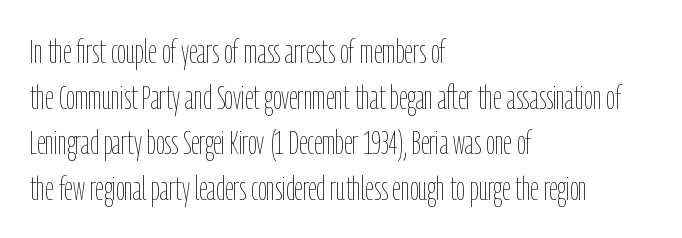
The image shows 34 px thin, condensed type, upright; set left-aligned, normal line spacing (1.34x), normal letter spacing, not underlined; low stroke contrast and a medium x-height.
